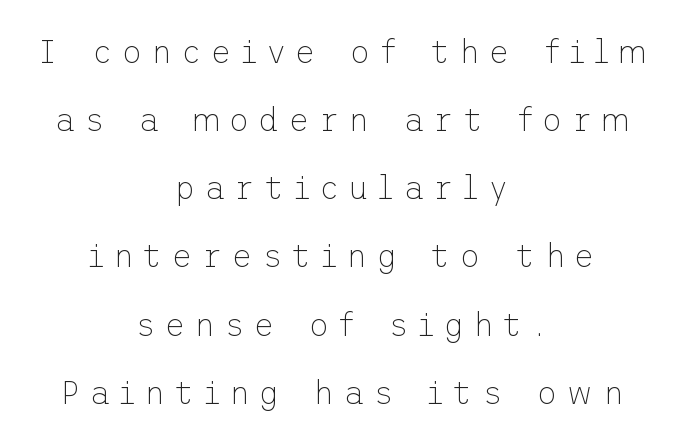
{"serif": "no", "italic": "no", "bold": "no", "weight": "thin", "width": "normal", "stroke_contrast": "low", "x_height": "medium", "underline": "no", "align": "center", "line_spacing": "loose", "line_spacing_ratio": 2.13, "letter_spacing": "wide", "letter_spacing_em": 0.28, "glyph_px": 32}
